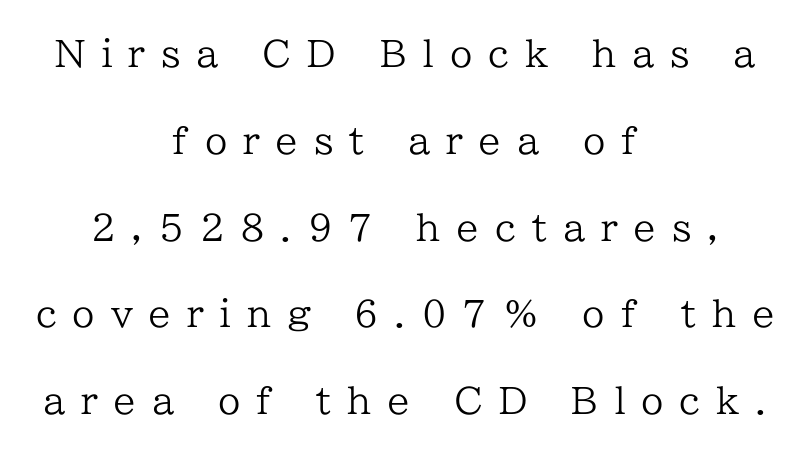
Q: Is the text bold? A: No.
Q: Is the text italic (slanted)? A: No, it is upright.
Q: Is the typeface a serif or a sans-serif typeface? A: Serif.
Q: Is the text underlined? A: No.
Q: How is the paragraph aligned? A: Centered.
Q: Is the spacing between letters normal or unusually wide? A: Unusually wide.
Q: Is the spacing between lines tight, normal or loose? A: Loose.
Q: Width (condensed, normal, or wide)? A: Normal.
Q: Stroke contrast? A: Low.
Q: x-height? A: Medium.
Q: Monospaced? A: No.
